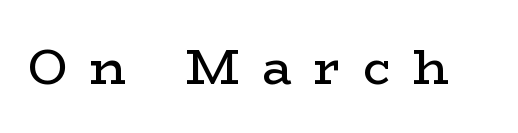
The image shows 50 px regular-weight, wide serif type, upright; set unusually wide letter spacing (+0.44 em), not underlined; low stroke contrast and a medium x-height.
